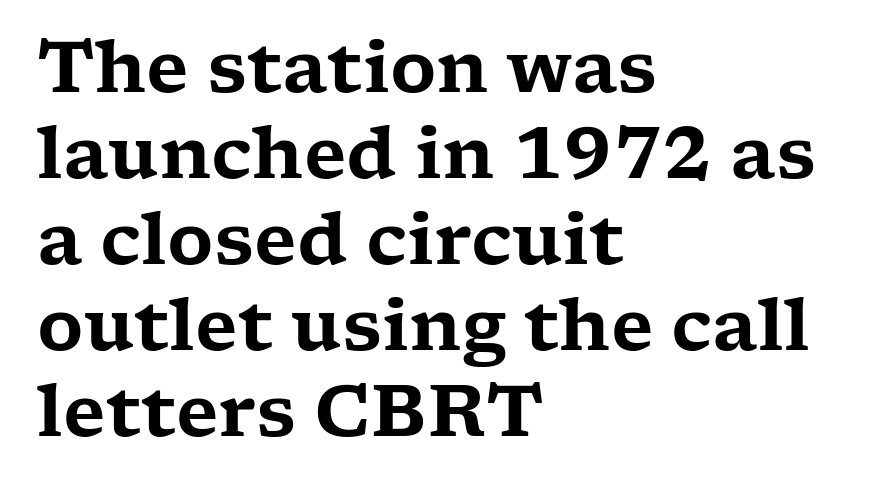
The image shows 71 px wide serif type, upright; set left-aligned, line spacing 1.21x, normal letter spacing, not underlined; low stroke contrast and a medium x-height.
